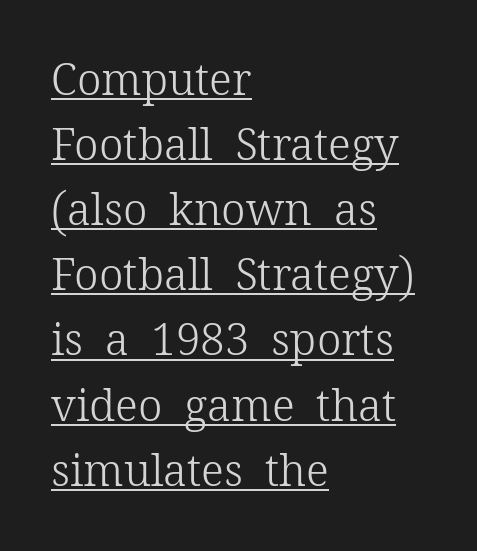
The weight tops out at a normal text grade. Check where the strokes stop: tiny serifs finish them off. Each line starts at the same left margin while the right side varies. Leading: standard.
